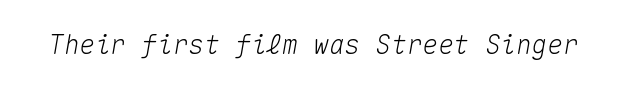
Q: Is the text italic (slanted)? A: Yes, it leans right by about 10 degrees.
Q: Is the text underlined? A: No.
Q: Is the spacing between letters normal or unusually wide? A: Normal.
